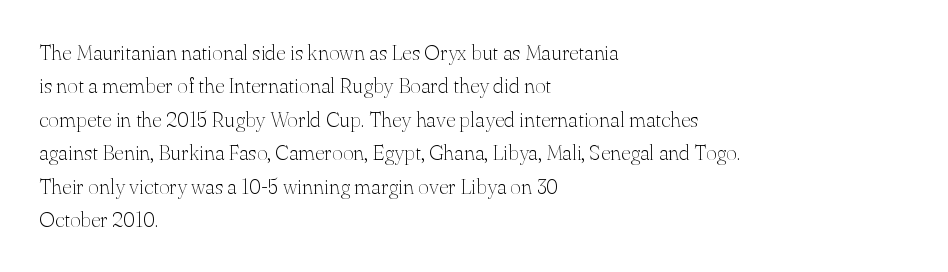
How would I describe the line gaps? Plain and ordinary. Weight: in the light-to-regular range. The type is set solid horizontally, with unmodified tracking. The lines are quadded left.
